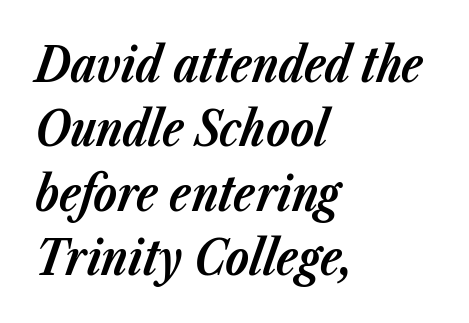
The image shows 48 px bold type, italic (leaning right); set left-aligned, normal line spacing (1.34x), normal letter spacing, not underlined; low stroke contrast and a medium x-height.
